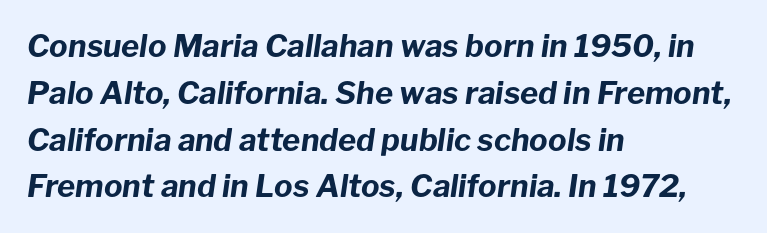
Q: Is the text bold? A: Yes.
Q: Is the text italic (slanted)? A: Yes, it leans right by about 8 degrees.
Q: Is the text underlined? A: No.
Q: How is the paragraph aligned? A: Left-aligned.
Q: Is the spacing between letters normal or unusually wide? A: Normal.
Q: Is the spacing between lines tight, normal or loose? A: Normal.
Q: Width (condensed, normal, or wide)? A: Normal.
Q: Stroke contrast? A: Low.
Q: x-height? A: Medium.
Q: Monospaced? A: No.
